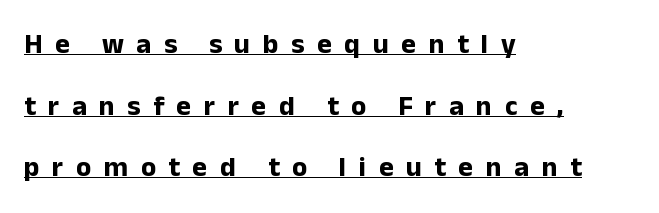
Every row of glyphs begins at an identical x-position on the left. Between one letter and the next there's a generous, obvious gap. The passage shown is typed in a proportional face where columns would drift. The letters carry no serifs — their stems end cleanly without finishing strokes.
